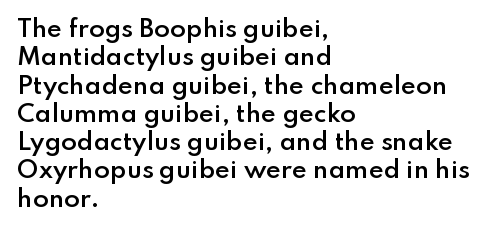
Is the letter spacing exaggerated? No — it looks like the ordinary default. Do the letters lean? They stand straight. Is the type bold? Partly — it's a semibold, heavier than regular but not fully bold. Lines of text with bare space underneath. The text block is weighted toward the left margin, trailing off unevenly rightward.
